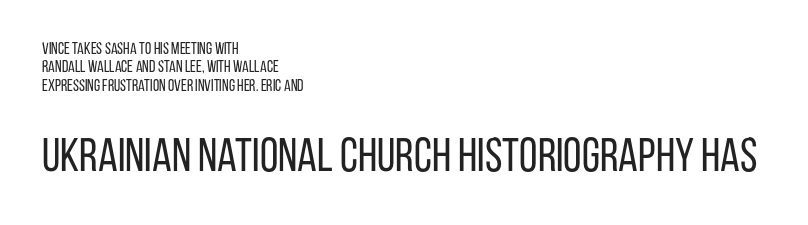
Q: Is the text bold? A: No.
Q: Is the text italic (slanted)? A: No, it is upright.
Q: Is the typeface a serif or a sans-serif typeface? A: Sans-serif.
Q: Is the text underlined? A: No.
Q: How is the paragraph aligned? A: Left-aligned.
Q: Is the spacing between letters normal or unusually wide? A: Normal.
Q: Is the spacing between lines tight, normal or loose? A: Tight.
Q: Which block of text is set in a larger size, the first (top) or the second (bottom)? A: The second (bottom) one.
Q: Width (condensed, normal, or wide)? A: Condensed.
Q: Stroke contrast? A: Low.
Q: x-height? A: Large.
Q: Monospaced? A: No.
